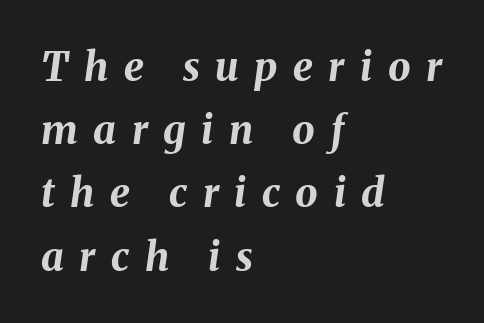
{"italic": "yes", "lean": "right", "slant_degrees": 8, "bold": "yes", "weight": "bold", "width": "normal", "stroke_contrast": "medium", "x_height": "medium", "monospaced": "no", "underline": "no", "align": "left", "line_spacing": "normal", "line_spacing_ratio": 1.58, "letter_spacing": "wide", "letter_spacing_em": 0.39, "glyph_px": 40}
